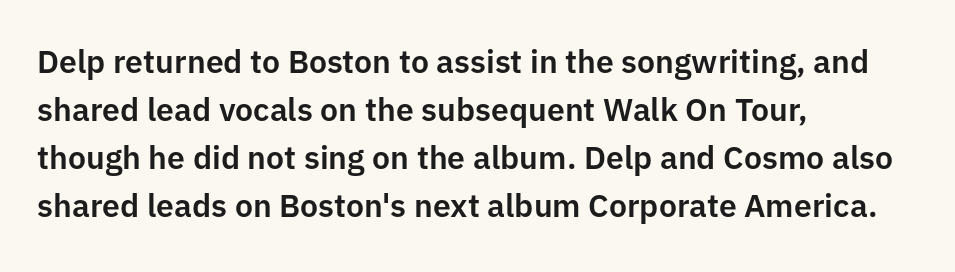
The image shows 32 px sans-serif type, upright; set left-aligned, normal line spacing (1.5x), normal letter spacing, not underlined; low stroke contrast and a medium x-height.
